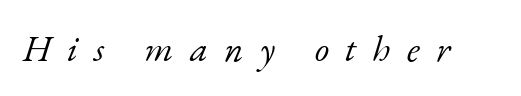
The image shows 37 px light serif type, italic (leaning right); set unusually wide letter spacing (+0.44 em), not underlined; low stroke contrast and a small x-height.
